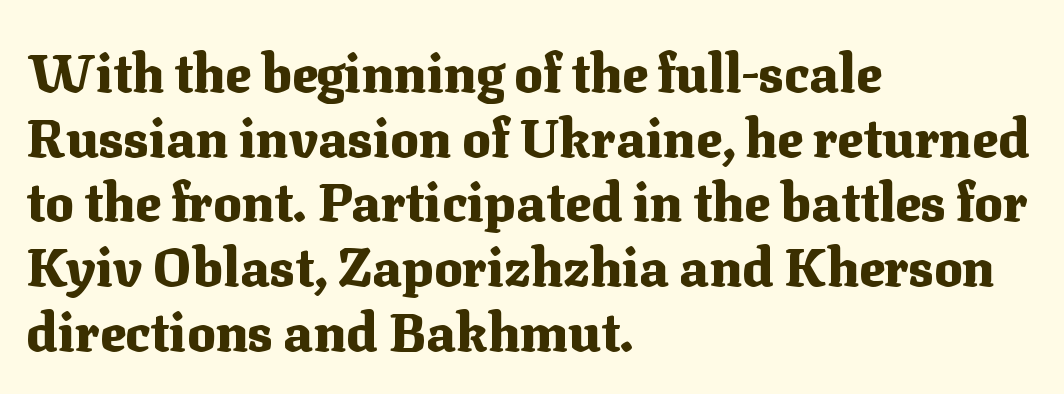
Caption: standard tracking, unaltered. One-word summary of the alignment: left. Letterform terminals end in serifs throughout the passage. Typographic density is high because the face is bold. The specimen omits any rule beneath the text block's lines. The axis of the letterforms is exactly vertical.
